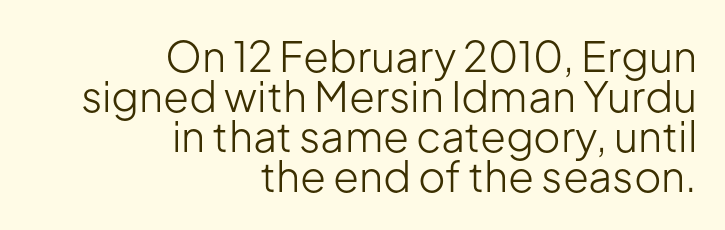
Posture: upright roman. The weight tops out at a normal text grade. The passage shown is typeset with a sans-serif family. Note the varied advance widths — an 'i' is clearly narrower than an 'm'.
